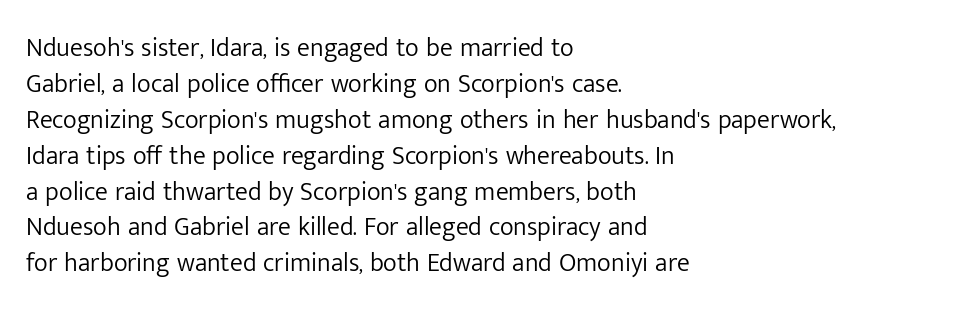
{"italic": "no", "bold": "no", "underline": "no", "align": "left", "line_spacing": "normal", "line_spacing_ratio": 1.38, "letter_spacing": "normal", "letter_spacing_em": 0.0, "glyph_px": 26}
